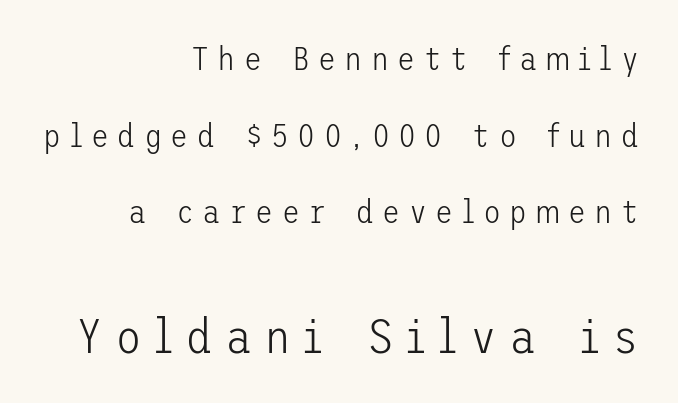
The image shows 49 px light sans-serif type, upright; set right-aligned, loose line spacing (2.32x), unusually wide letter spacing (+0.25 em), not underlined; the second (bottom) block is 1.48x larger; low stroke contrast and a medium x-height.
